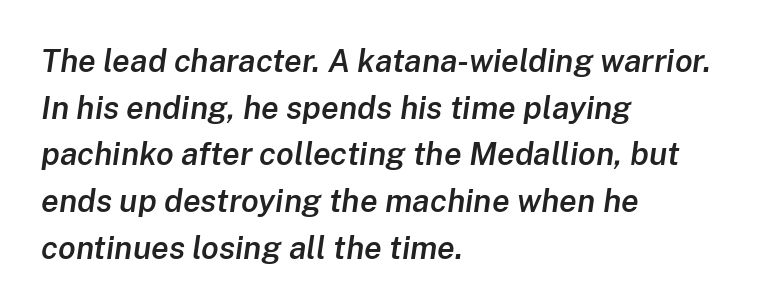
Proportional: the letters do not fall into vertical columns. I'd describe the lettering as semibold — firm but not a full bold. An italicized treatment has been applied to the whole sample. A classic flush-left, rag-right setting is used for this passage. This block has exactly the height ordinary leading produces.
